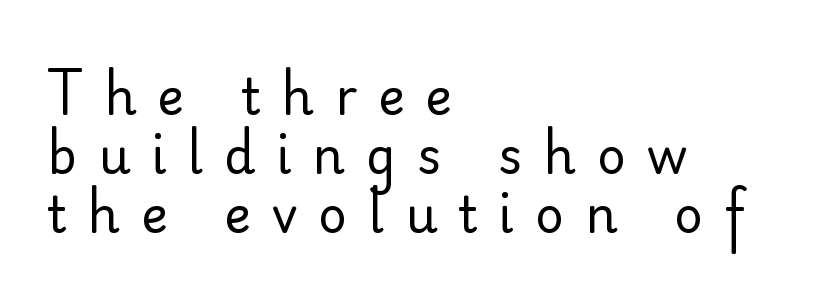
The image shows 50 px regular-weight sans-serif type, upright; set left-aligned, line spacing 1.18x, unusually wide letter spacing (+0.42 em), not underlined; low stroke contrast and a small x-height.
